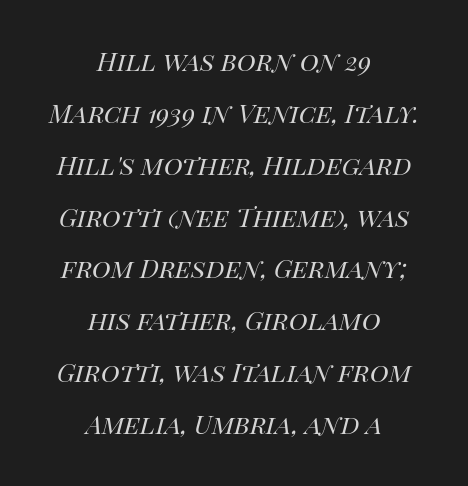
{"italic": "yes", "lean": "right", "slant_degrees": 14, "bold": "no", "weight": "regular", "width": "normal", "stroke_contrast": "high", "x_height": "large", "monospaced": "no", "underline": "no", "align": "center", "line_spacing": "normal", "line_spacing_ratio": 1.62, "letter_spacing": "normal", "letter_spacing_em": 0.0, "glyph_px": 32}
